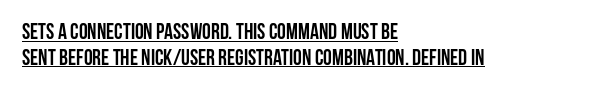
Vertical strokes here are truly vertical. The lines in this sample share a left origin and differ only in where they stop. A baseline rule has been typeset under these characters. The type is set solid horizontally, with unmodified tracking. How heavy is the stroke? Heavy — this is a bold.
